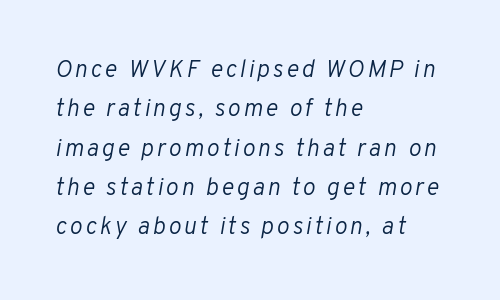
The image shows 24 px text type, italic (leaning right); set left-aligned, normal line spacing (1.64x), not underlined.
